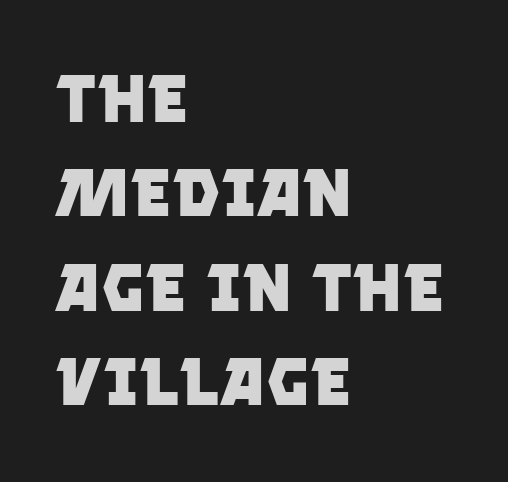
Short note: letters normally spaced. Horizontal alignment here is leftward, the default for most running prose. If you measured baseline to baseline, you'd find a middling distance. In terms of weight, the rendering is a true, heavy bold.
